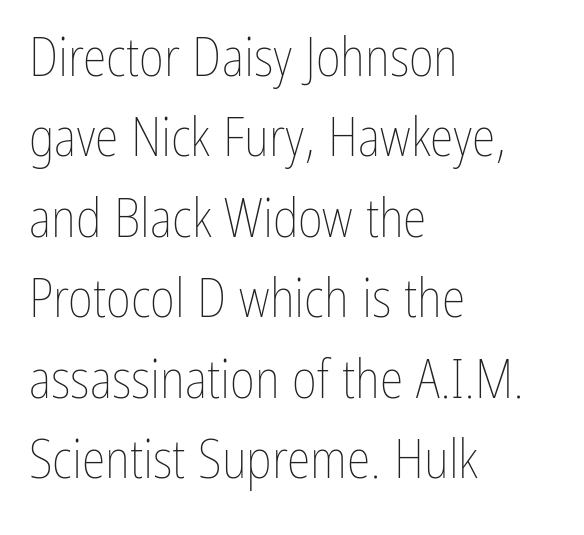
Q: Is the text bold? A: No.
Q: Is the text italic (slanted)? A: No, it is upright.
Q: Is the text underlined? A: No.
Q: How is the paragraph aligned? A: Left-aligned.
Q: Is the spacing between letters normal or unusually wide? A: Normal.
Q: Is the spacing between lines tight, normal or loose? A: Normal.
Q: Width (condensed, normal, or wide)? A: Condensed.
Q: Stroke contrast? A: Low.
Q: x-height? A: Medium.
Q: Monospaced? A: No.
